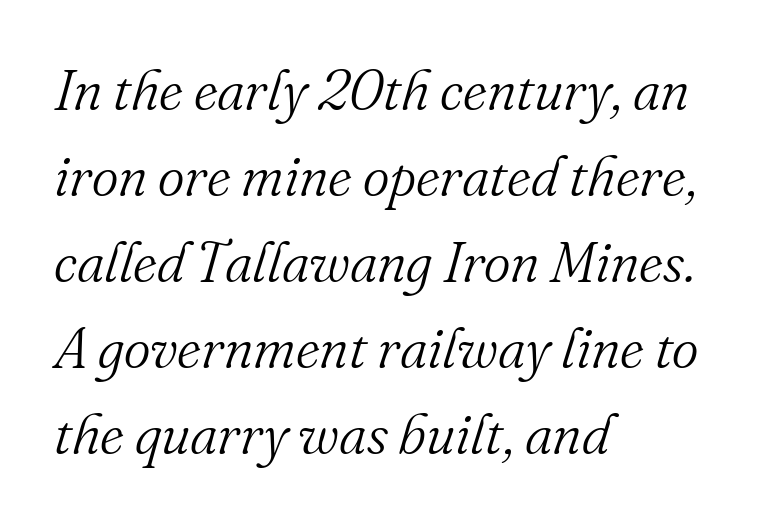
{"serif": "yes", "italic": "yes", "lean": "right", "slant_degrees": 16, "bold": "no", "weight": "light", "width": "normal", "stroke_contrast": "medium", "x_height": "small", "monospaced": "no", "underline": "no", "align": "left", "line_spacing": "normal", "line_spacing_ratio": 1.51, "letter_spacing": "normal", "letter_spacing_em": 0.0, "glyph_px": 57}
